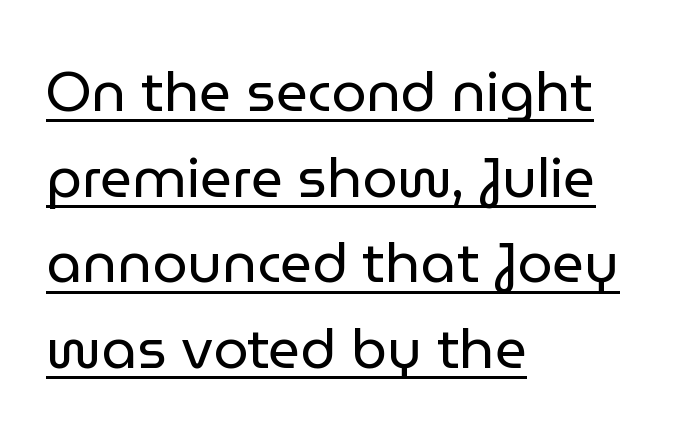
The image shows 56 px regular-weight sans-serif type, upright; set left-aligned, normal line spacing (1.53x), normal letter spacing, underlined; low stroke contrast and a medium x-height.
